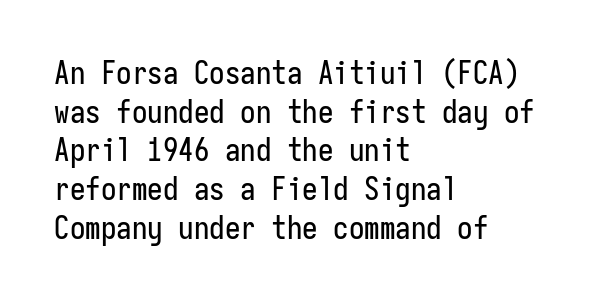
{"serif": "no", "italic": "no", "width": "condensed", "stroke_contrast": "low", "x_height": "medium", "monospaced": "yes", "underline": "no", "align": "left", "line_spacing": "normal", "line_spacing_ratio": 1.25, "letter_spacing": "normal", "letter_spacing_em": 0.0, "glyph_px": 31}
